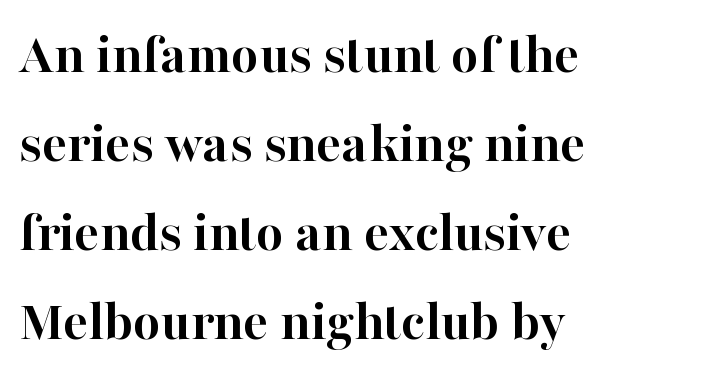
Horizontal bands of white between lines are of average thickness. To sum up the face: it has serifs. The letters advance in unequal steps, a hallmark of proportional type. The ragged edge is on the right, which tells us the setting is flush left. No italicization has been applied; the sample stays upright. The line texture is even and compact thanks to regular tracking.
